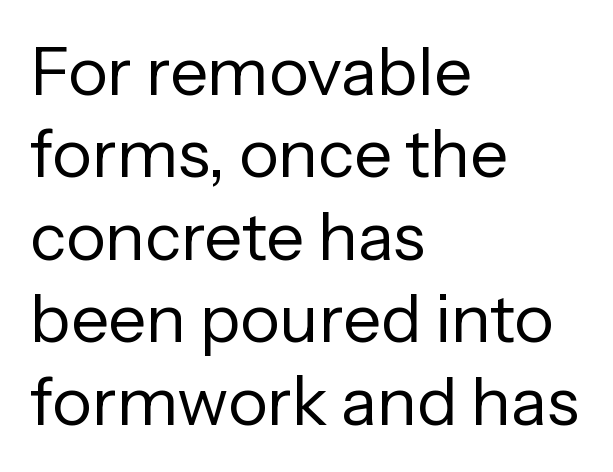
{"serif": "no", "italic": "no", "bold": "no", "weight": "regular", "width": "normal", "stroke_contrast": "low", "x_height": "medium", "monospaced": "no", "underline": "no", "align": "left", "line_spacing_ratio": 1.23, "letter_spacing": "normal", "letter_spacing_em": 0.0, "glyph_px": 67}
